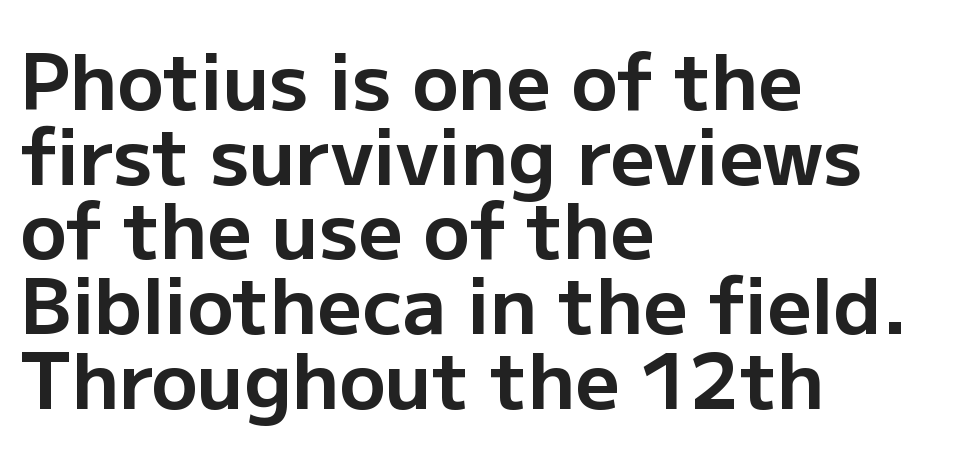
Q: Is the text bold? A: Yes.
Q: Is the text italic (slanted)? A: No, it is upright.
Q: Is the typeface a serif or a sans-serif typeface? A: Sans-serif.
Q: Is the text underlined? A: No.
Q: How is the paragraph aligned? A: Left-aligned.
Q: Is the spacing between letters normal or unusually wide? A: Normal.
Q: Is the spacing between lines tight, normal or loose? A: Tight.
Q: Width (condensed, normal, or wide)? A: Normal.
Q: Stroke contrast? A: Low.
Q: x-height? A: Medium.
Q: Monospaced? A: No.
